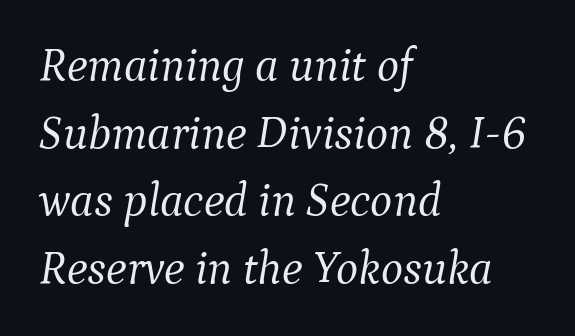
{"serif": "yes", "italic": "yes", "lean": "right", "slant_degrees": 9, "bold": "no", "weight": "light", "width": "normal", "stroke_contrast": "medium", "x_height": "medium", "monospaced": "no", "underline": "no", "align": "left", "line_spacing": "normal", "line_spacing_ratio": 1.44, "letter_spacing": "normal", "letter_spacing_em": 0.0, "glyph_px": 47}
